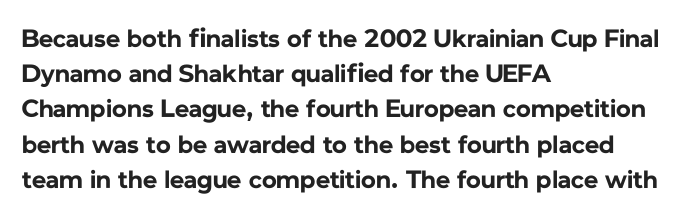
Here the glyphs are tracked normally, forming tight word shapes. Posture: upright roman. Plain, unruled lines of type. Leading matches the norm, producing a regular column.
